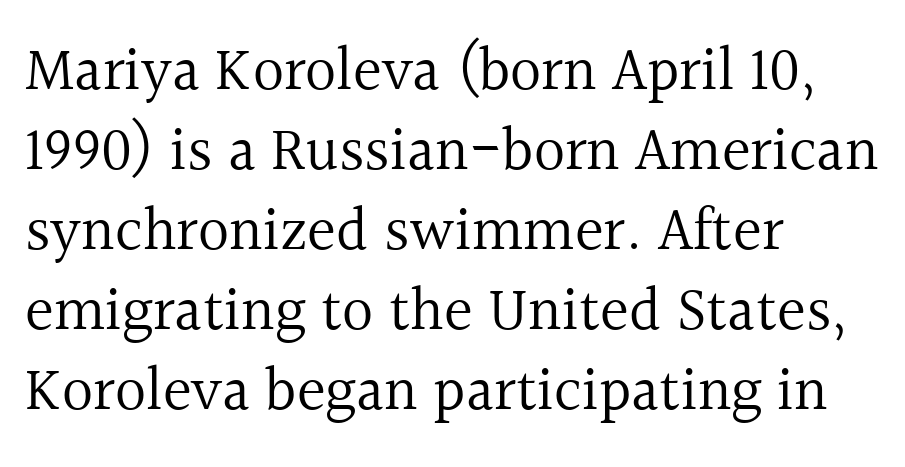
The image shows 61 px regular-weight serif type, upright; set left-aligned, normal line spacing (1.31x), normal letter spacing, not underlined; a medium x-height.
